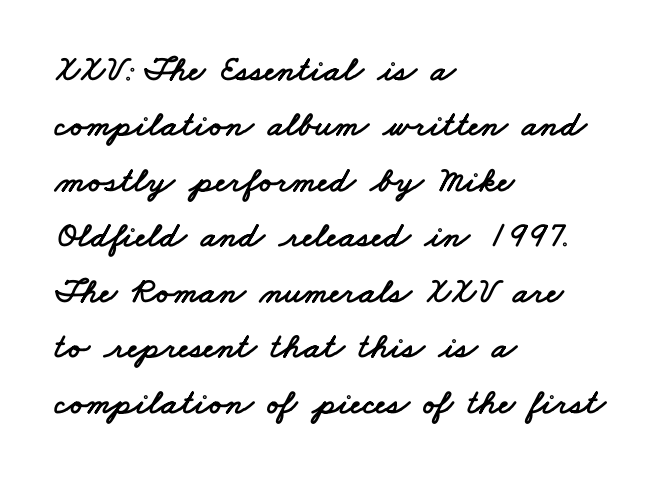
The image shows 36 px wide sans-serif type; set left-aligned, normal line spacing (1.54x), normal letter spacing, not underlined; low stroke contrast and a small x-height.
